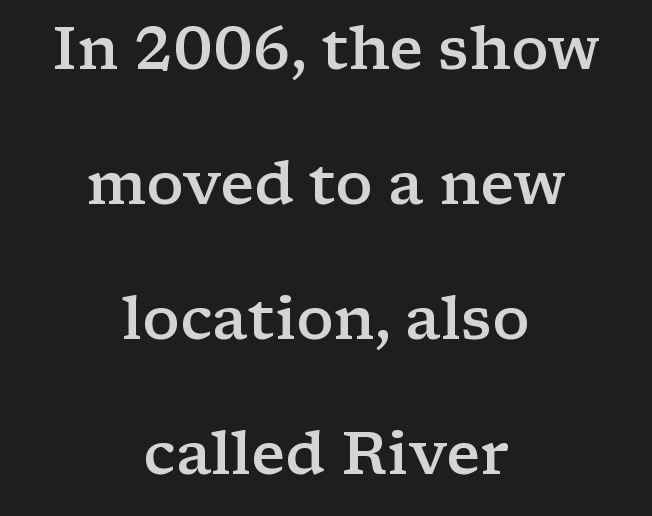
The image shows 59 px semibold, wide serif type, upright; set centered, loose line spacing (2.29x), normal letter spacing, not underlined; low stroke contrast and a medium x-height.
